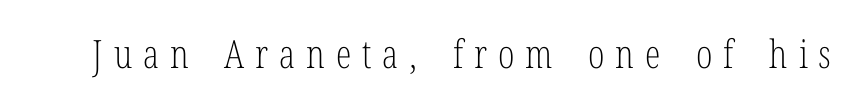
{"serif": "yes", "italic": "no", "bold": "no", "weight": "light", "width": "condensed", "stroke_contrast": "low", "x_height": "medium", "monospaced": "no", "underline": "no", "letter_spacing": "wide", "letter_spacing_em": 0.28, "glyph_px": 39}
